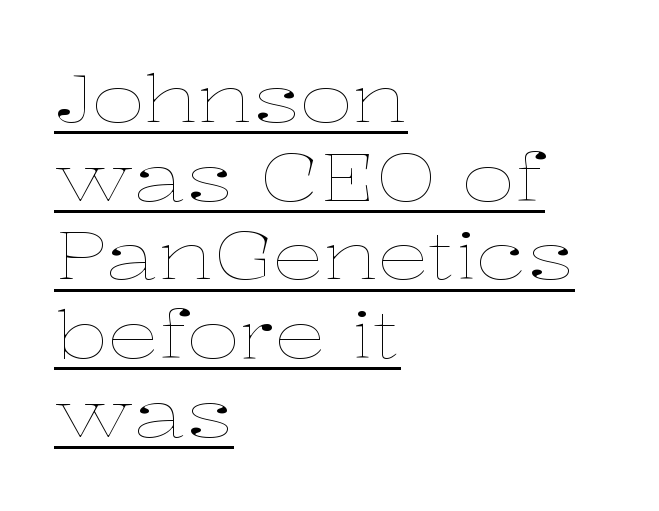
Q: Is the text bold? A: No.
Q: Is the text italic (slanted)? A: No, it is upright.
Q: Is the text underlined? A: Yes.
Q: How is the paragraph aligned? A: Left-aligned.
Q: Is the spacing between letters normal or unusually wide? A: Normal.
Q: Width (condensed, normal, or wide)? A: Wide.
Q: Stroke contrast? A: Low.
Q: x-height? A: Medium.
Q: Monospaced? A: No.
